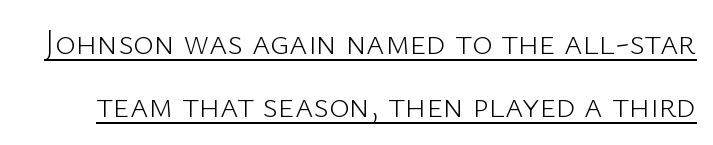
Q: Is the text bold? A: No.
Q: Is the text italic (slanted)? A: No, it is upright.
Q: Is the typeface a serif or a sans-serif typeface? A: Sans-serif.
Q: Is the text underlined? A: Yes.
Q: Is the spacing between letters normal or unusually wide? A: Normal.
Q: Width (condensed, normal, or wide)? A: Normal.
Q: Stroke contrast? A: Low.
Q: x-height? A: Medium.
Q: Monospaced? A: No.
